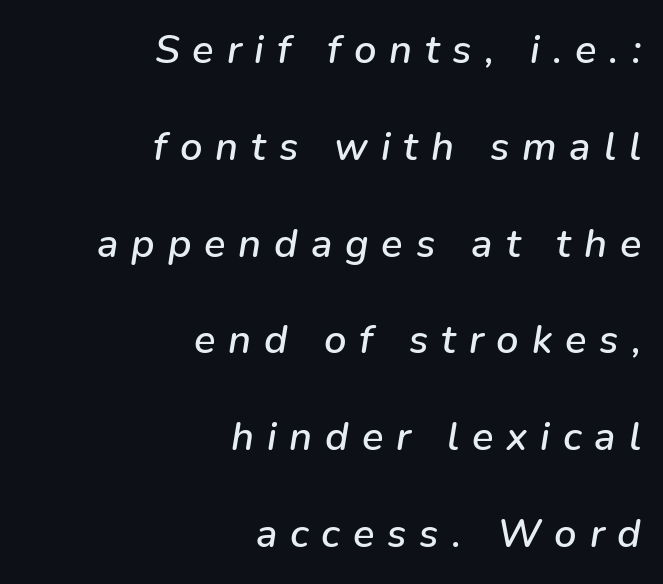
{"italic": "yes", "lean": "right", "slant_degrees": 9, "width": "normal", "stroke_contrast": "low", "x_height": "medium", "monospaced": "no", "underline": "no", "align": "right", "line_spacing": "loose", "line_spacing_ratio": 2.42, "letter_spacing": "wide", "letter_spacing_em": 0.32, "glyph_px": 40}
